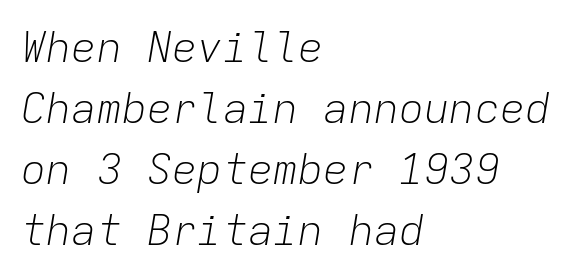
The passage shown has conventional tracking throughout. Tall strokes in this sample are angled rather than plumb. Looks like terminal output: every glyph gets an equal slot. Honestly, the row spacing looks completely unremarkable.
